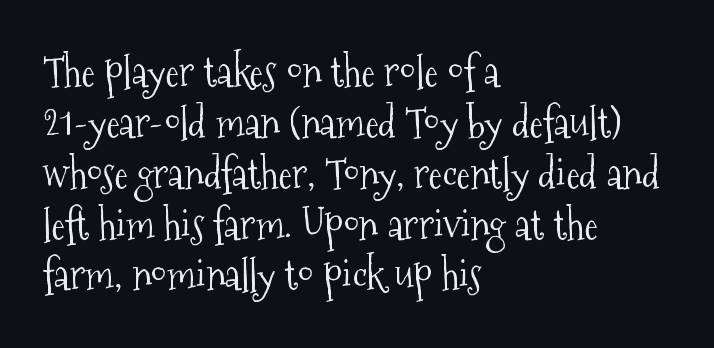
The image shows 41 px light, condensed serif type, upright; set left-aligned, line spacing 1.24x, normal letter spacing, not underlined; medium stroke contrast and a medium x-height.
